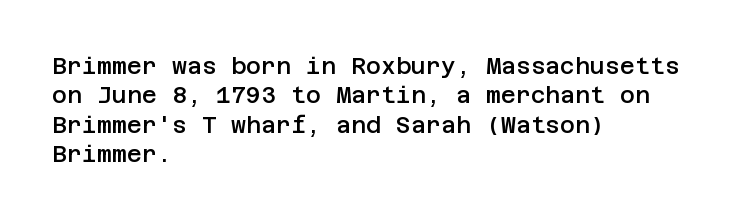
The image shows 23 px text type, upright; set left-aligned, normal line spacing (1.28x), normal letter spacing, not underlined.
